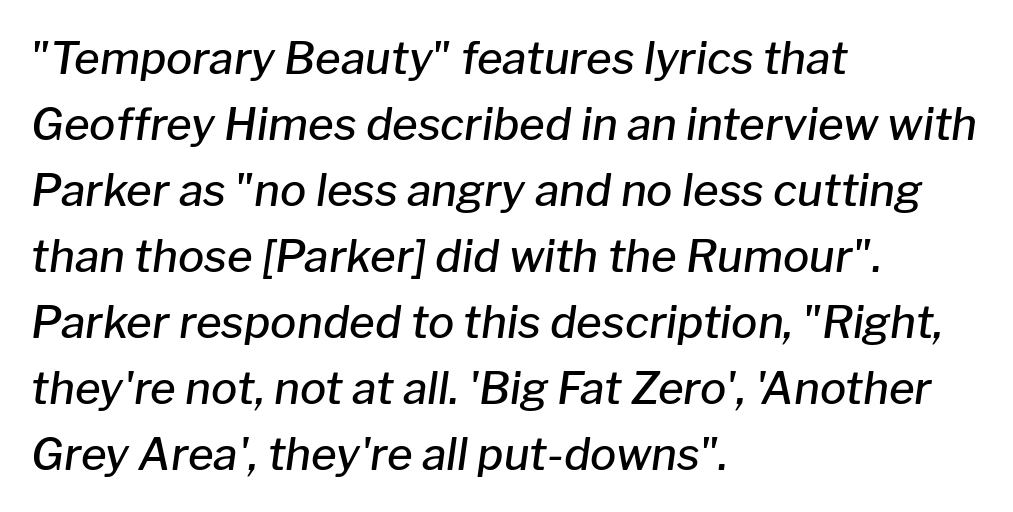
The image shows 44 px semibold type, italic (leaning right); set left-aligned, normal line spacing (1.5x), normal letter spacing, not underlined; low stroke contrast and a medium x-height.
